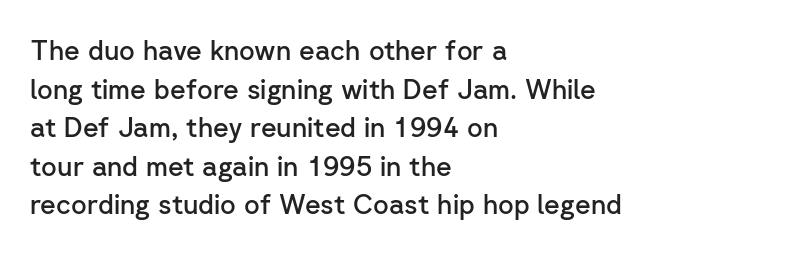
{"italic": "no", "bold": "semi", "underline": "no", "align": "left", "line_spacing": "normal", "line_spacing_ratio": 1.43, "letter_spacing": "normal", "letter_spacing_em": 0.0, "glyph_px": 27}
